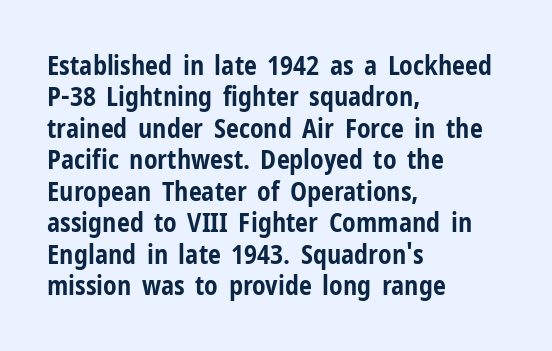
The image shows 26 px bold type, upright; set left-aligned, line spacing 1.21x, normal letter spacing, not underlined.
